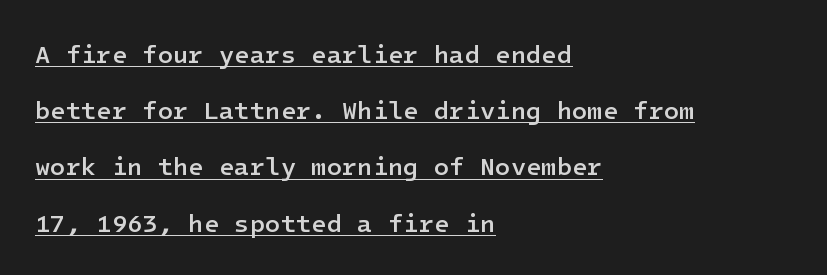
{"italic": "no", "bold": "semi", "underline": "yes", "align": "left", "line_spacing": "loose", "line_spacing_ratio": 2.25, "letter_spacing": "normal", "letter_spacing_em": 0.0, "glyph_px": 25}
